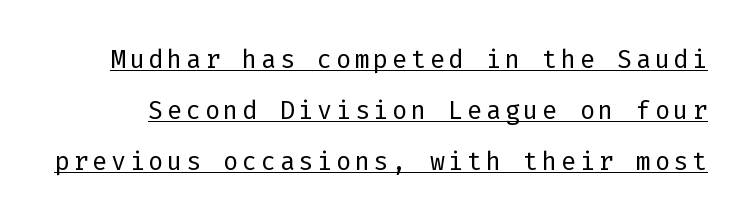
Q: Is the text bold? A: No.
Q: Is the text italic (slanted)? A: No, it is upright.
Q: Is the text underlined? A: Yes.
Q: Is the spacing between lines tight, normal or loose? A: Loose.
